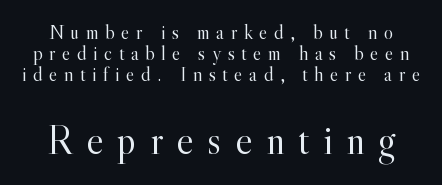
{"serif": "yes", "italic": "no", "bold": "no", "weight": "light", "width": "normal", "x_height": "small", "monospaced": "no", "underline": "no", "line_spacing": "tight", "line_spacing_ratio": 1.04, "letter_spacing": "wide", "letter_spacing_em": 0.33, "larger_block": "second", "size_ratio": 2.05, "glyph_px": 41}
